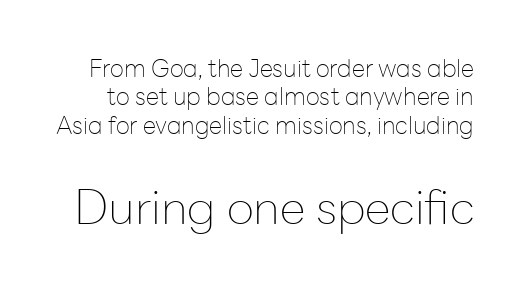
Q: Is the text bold? A: No.
Q: Is the text italic (slanted)? A: No, it is upright.
Q: Is the typeface a serif or a sans-serif typeface? A: Sans-serif.
Q: Is the text underlined? A: No.
Q: Is the spacing between letters normal or unusually wide? A: Normal.
Q: Which block of text is set in a larger size, the first (top) or the second (bottom)? A: The second (bottom) one.
Q: Width (condensed, normal, or wide)? A: Normal.
Q: Stroke contrast? A: Low.
Q: x-height? A: Medium.
Q: Monospaced? A: No.
